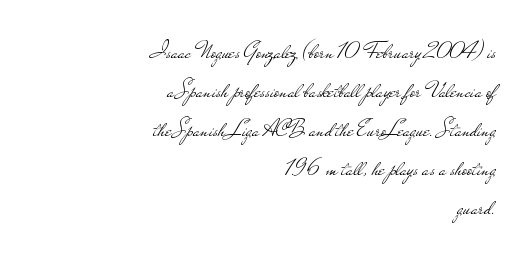
The cut favours lightness, reaching ordinary text weight at its darkest. Here the glyphs are tracked normally, forming tight word shapes. Check the space under the baseline: it is left empty. Successive baselines arrive at the customary interval.
